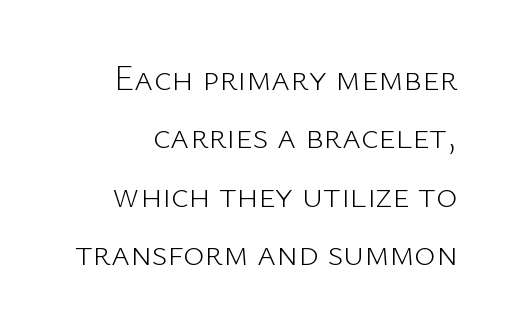
{"serif": "no", "italic": "no", "bold": "no", "weight": "light", "width": "normal", "stroke_contrast": "low", "x_height": "medium", "monospaced": "no", "underline": "no", "align": "right", "line_spacing": "normal", "line_spacing_ratio": 1.62, "letter_spacing": "normal", "letter_spacing_em": 0.0, "glyph_px": 36}
